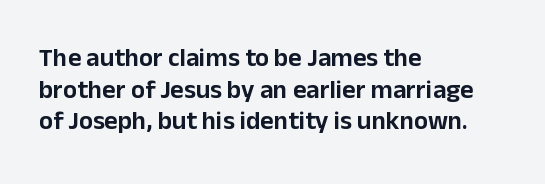
Q: Is the text italic (slanted)? A: No, it is upright.
Q: Is the text underlined? A: No.
Q: How is the paragraph aligned? A: Left-aligned.
Q: Is the spacing between letters normal or unusually wide? A: Normal.
